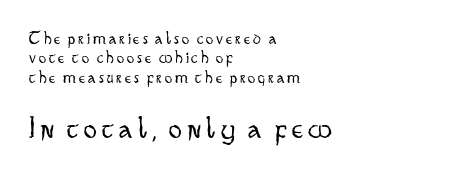
The image shows 32 px light, condensed sans-serif type, upright; set left-aligned, tight line spacing (1.07x), not underlined; the second (bottom) block is 1.78x larger; low stroke contrast and a small x-height.
